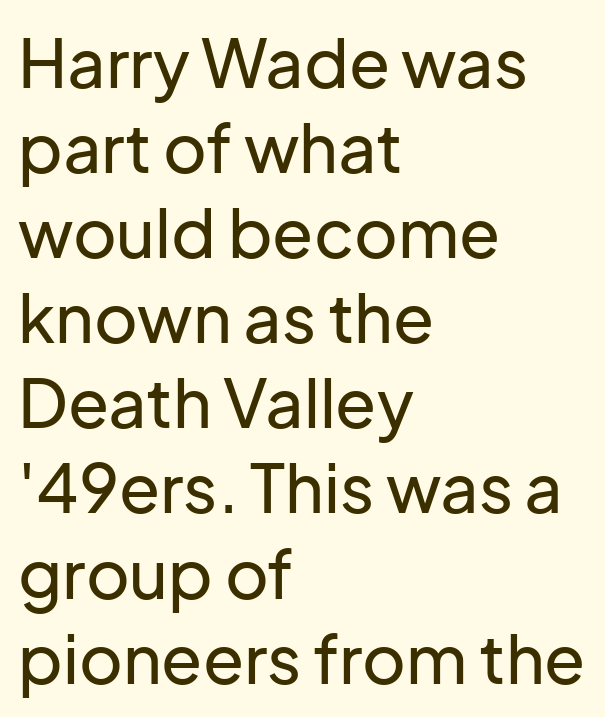
Decoration check: the copy has no underline. The letters stand upright; this is a roman face. The passage is arranged the way most books set body copy — flush left. Characters follow at the spacing the type designer built in.
